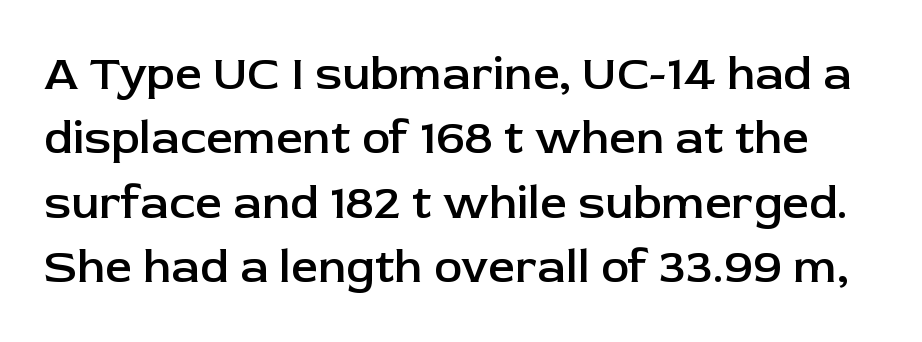
Serif or sans? Sans — the stroke terminals are bare. Letters rest on an invisible, unmarked baseline. Character widths vary here, with narrow letters taking less room than wide ones. The strokes are fattened partway — semibold, not bold. A typesetter would call this zero additional tracking.
